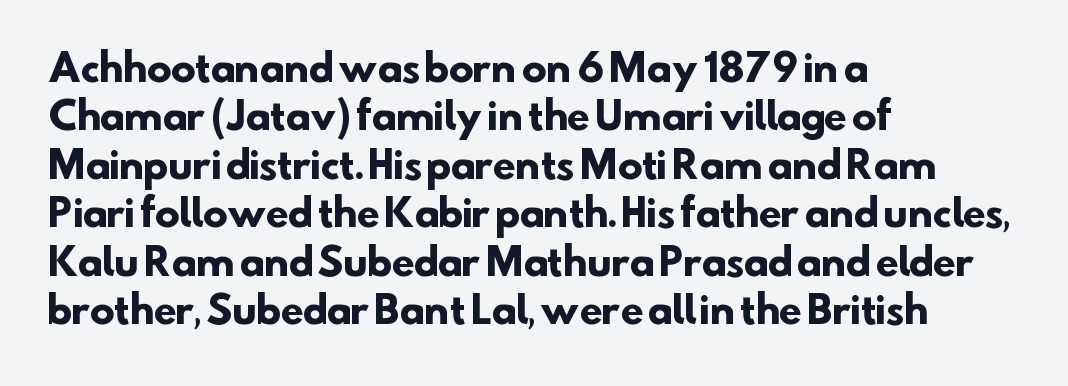
Interline gaps are of average width in this sample. Honestly, there is no underline to notice here at all. Every row of glyphs begins at an identical x-position on the left. Proportional: the letters do not fall into vertical columns. Observe the ordinary spacing: letters are neighbours, not strangers.
